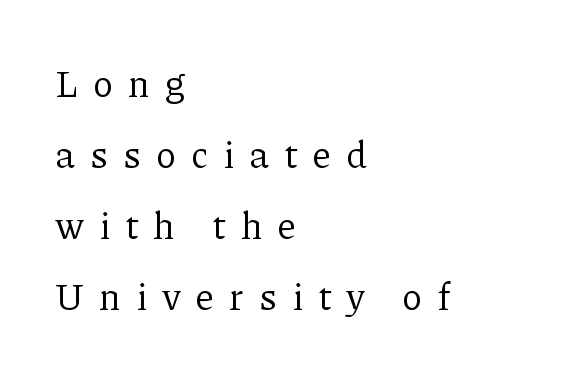
Teacher's note: observe the even left margin — that is flush-left alignment. Descenders are the only things crossing below the line. Is there any slant? The stems are plumb. The weight would be labelled regular, book, light, or lighter still. The passage shown is typed in a proportional face where columns would drift. Tracking here is generous; glyphs stand well apart from one another.
